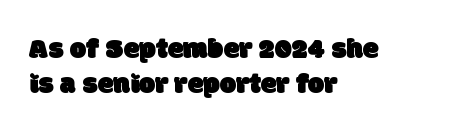
Q: Is the typeface a serif or a sans-serif typeface? A: Sans-serif.
Q: Is the text underlined? A: No.
Q: How is the paragraph aligned? A: Left-aligned.
Q: Is the spacing between letters normal or unusually wide? A: Normal.
Q: Width (condensed, normal, or wide)? A: Normal.
Q: Stroke contrast? A: Low.
Q: x-height? A: Large.
Q: Monospaced? A: No.
